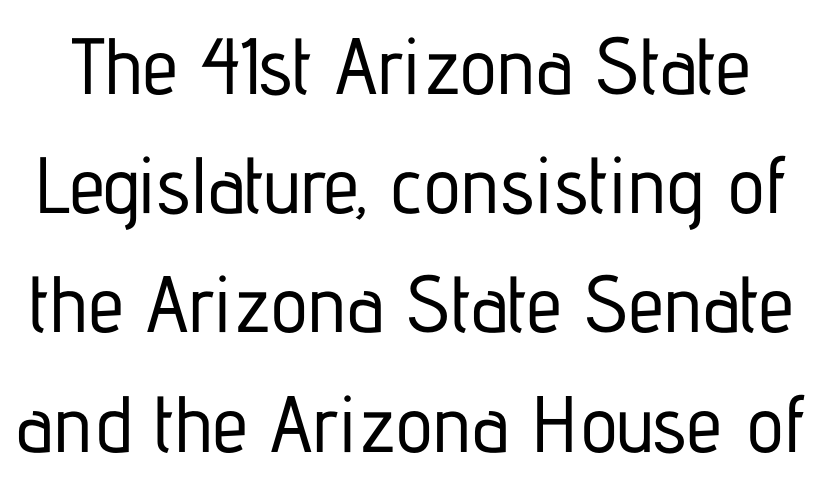
The image shows 80 px condensed sans-serif type, upright; set normal line spacing (1.49x), normal letter spacing, not underlined; low stroke contrast and a medium x-height.
